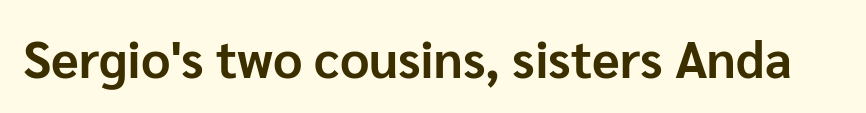
The image shows 51 px bold sans-serif type, upright; set normal letter spacing, not underlined; low stroke contrast and a medium x-height.
